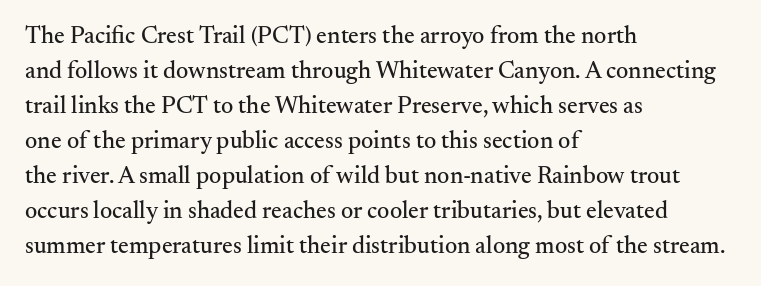
Q: Is the text italic (slanted)? A: No, it is upright.
Q: Is the text underlined? A: No.
Q: How is the paragraph aligned? A: Left-aligned.
Q: Is the spacing between letters normal or unusually wide? A: Normal.
Q: Is the spacing between lines tight, normal or loose? A: Normal.
